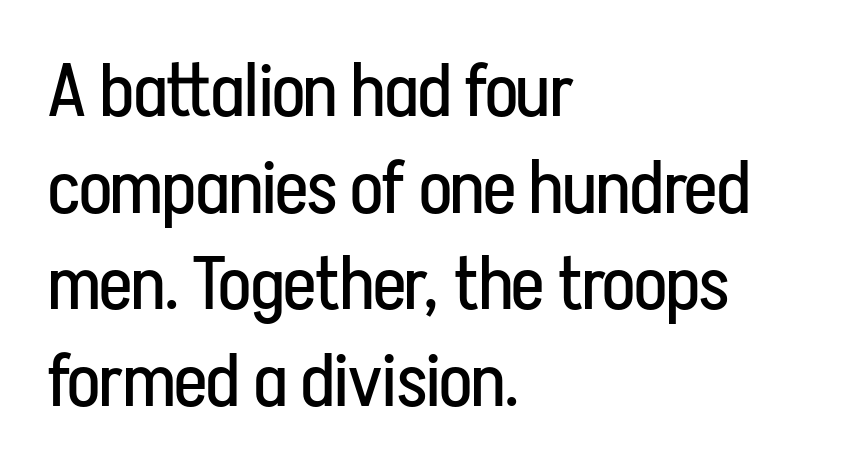
{"serif": "no", "italic": "no", "bold": "no", "weight": "regular", "width": "condensed", "stroke_contrast": "low", "x_height": "medium", "monospaced": "no", "underline": "no", "align": "left", "line_spacing": "normal", "line_spacing_ratio": 1.29, "letter_spacing": "normal", "letter_spacing_em": 0.0, "glyph_px": 75}
